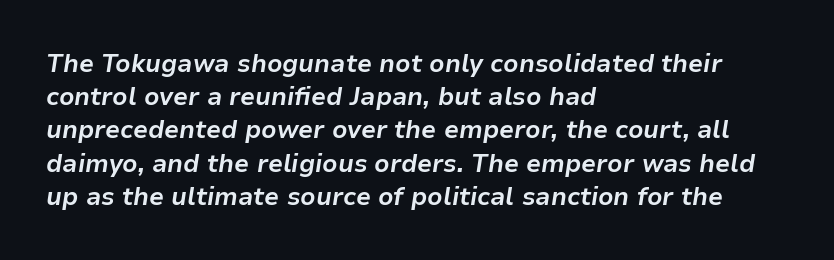
Q: Is the text bold? A: Yes.
Q: Is the text italic (slanted)? A: Yes, it leans right by about 9 degrees.
Q: Is the text underlined? A: No.
Q: How is the paragraph aligned? A: Left-aligned.
Q: Is the spacing between letters normal or unusually wide? A: Normal.
Q: Is the spacing between lines tight, normal or loose? A: Normal.
